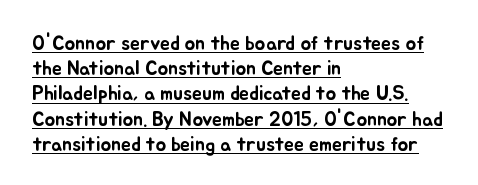
Nothing unusual about the tracking: characters are spaced as the font intends. Each new line begins a customary step beneath the previous one. When letters stand straight like this, we call the style roman or upright. A classic flush-left, rag-right setting is used for this passage.
